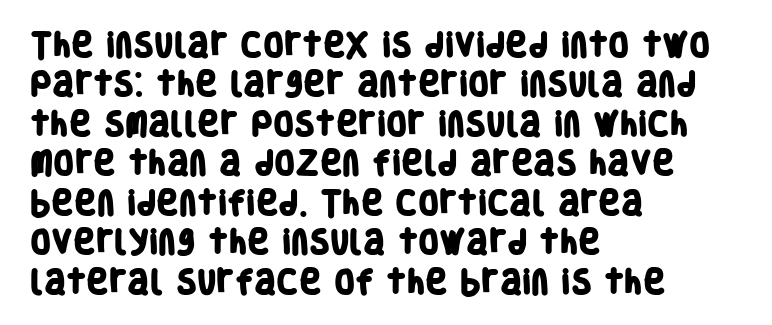
The image shows 27 px bold type; set left-aligned, normal line spacing (1.46x), normal letter spacing, not underlined.
